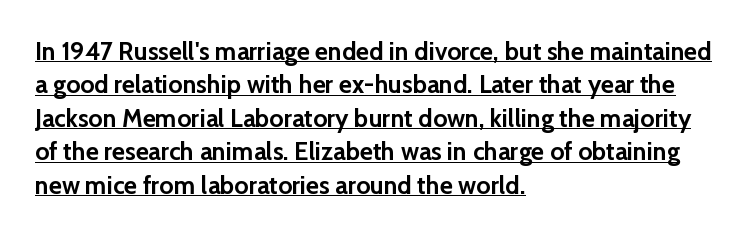
Students, this is bold: see how much ink each stroke carries. The space between consecutive lines is moderate. The compositor pushed each line to the left boundary. The lettering holds an erect, upright posture throughout. A baseline rule has been typeset under these characters.
